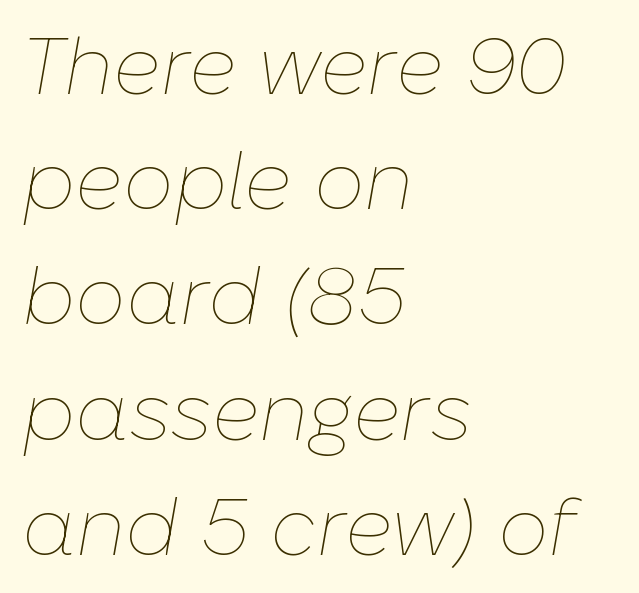
The image shows 80 px thin type, italic (leaning right); set left-aligned, normal line spacing (1.44x), normal letter spacing, not underlined; low stroke contrast and a medium x-height.
